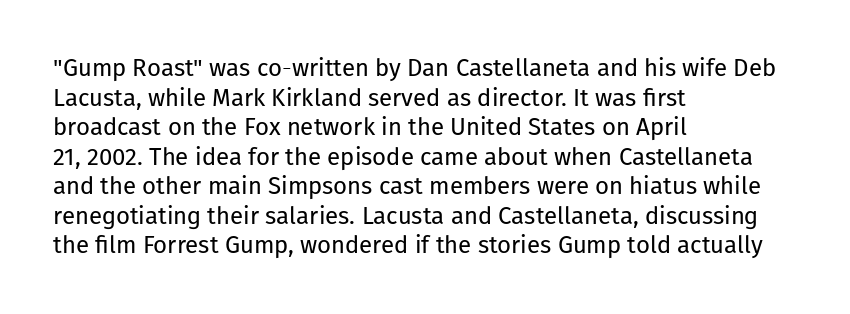
{"italic": "no", "bold": "no", "underline": "no", "align": "left", "line_spacing_ratio": 1.23, "letter_spacing": "normal", "letter_spacing_em": 0.0, "glyph_px": 24}
